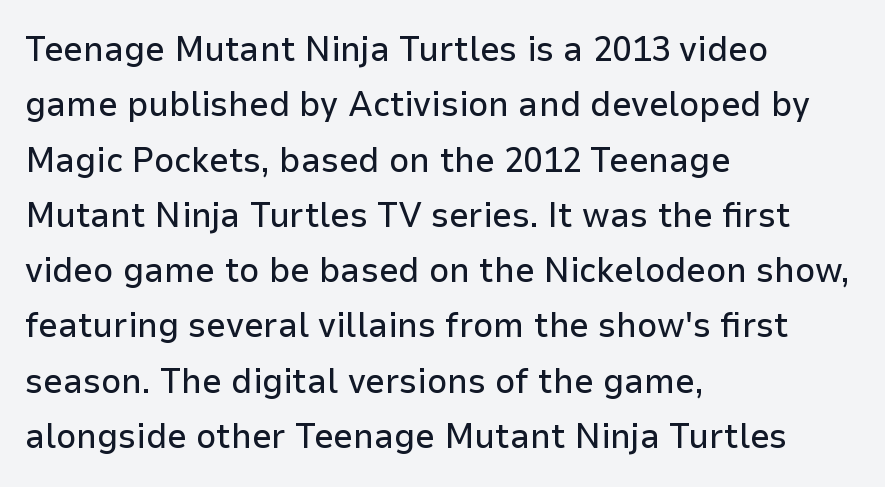
Posture: straight, roman, zero tilt. Stroke terminals: plain, sans-serif. Leading: standard. The rendering uses natural spacing where letterforms have individual widths. Is the letter spacing exaggerated? No — it looks like the ordinary default. The rag falls on the right side of this text block.
